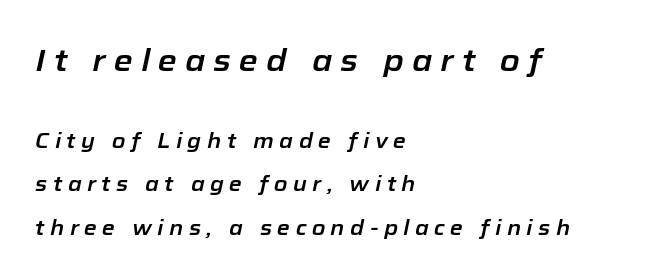
The image shows 31 px text type, italic (leaning right); set left-aligned, loose line spacing (2.07x), unusually wide letter spacing (+0.26 em), not underlined; the first (top) block is 1.48x larger; low stroke contrast and a medium x-height.
